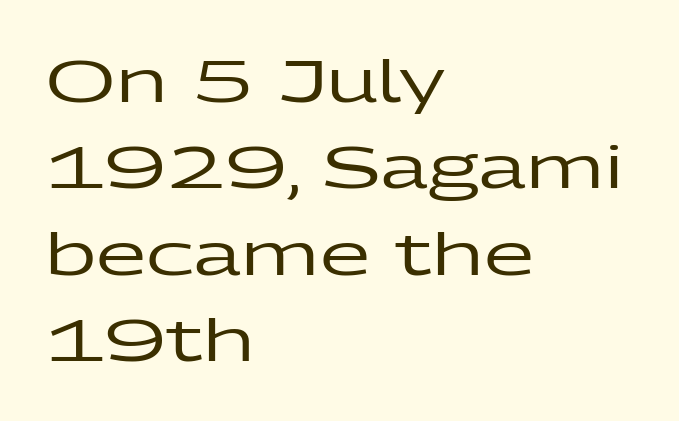
Q: Is the text italic (slanted)? A: No, it is upright.
Q: Is the typeface a serif or a sans-serif typeface? A: Sans-serif.
Q: Is the text underlined? A: No.
Q: How is the paragraph aligned? A: Left-aligned.
Q: Is the spacing between letters normal or unusually wide? A: Normal.
Q: Is the spacing between lines tight, normal or loose? A: Normal.
Q: Width (condensed, normal, or wide)? A: Wide.
Q: Stroke contrast? A: Low.
Q: x-height? A: Medium.
Q: Monospaced? A: No.
